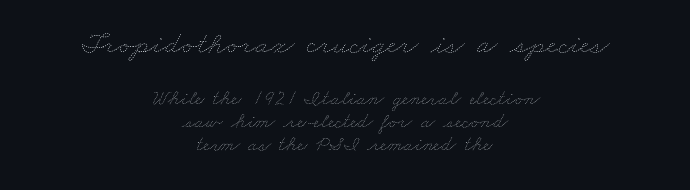
Q: Is the text bold? A: No.
Q: Is the text underlined? A: No.
Q: How is the paragraph aligned? A: Centered.
Q: Is the spacing between letters normal or unusually wide? A: Normal.
Q: Is the spacing between lines tight, normal or loose? A: Tight.
Q: Which block of text is set in a larger size, the first (top) or the second (bottom)? A: The first (top) one.
Q: Width (condensed, normal, or wide)? A: Wide.
Q: Stroke contrast? A: Low.
Q: x-height? A: Small.
Q: Monospaced? A: No.
